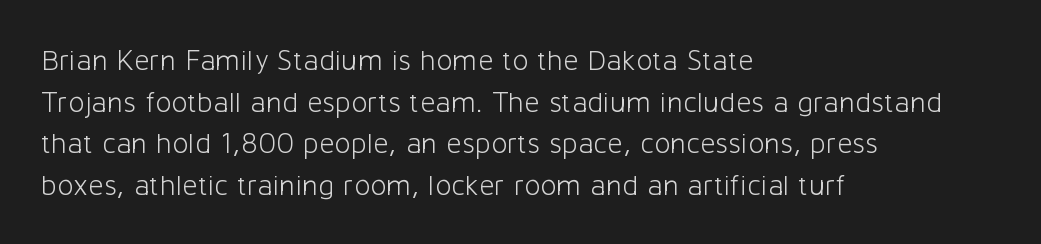
The image shows 30 px light sans-serif type, upright; set left-aligned, normal line spacing (1.39x), normal letter spacing, not underlined; low stroke contrast and a medium x-height.
